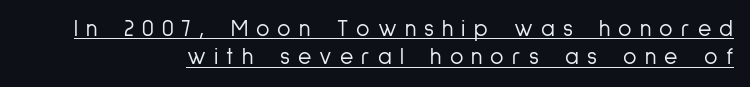
{"italic": "no", "bold": "no", "underline": "yes", "line_spacing_ratio": 1.23, "letter_spacing": "wide", "letter_spacing_em": 0.35, "glyph_px": 23}
